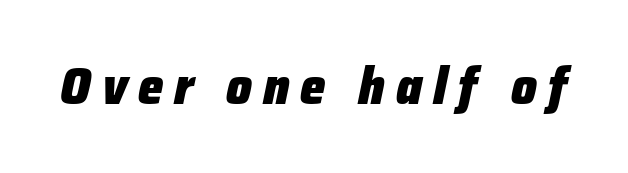
Q: Is the text bold? A: Yes.
Q: Is the text italic (slanted)? A: Yes, it leans right by about 12 degrees.
Q: Is the text underlined? A: No.
Q: Is the spacing between letters normal or unusually wide? A: Unusually wide.
Q: Width (condensed, normal, or wide)? A: Normal.
Q: Stroke contrast? A: Low.
Q: x-height? A: Medium.
Q: Monospaced? A: No.
